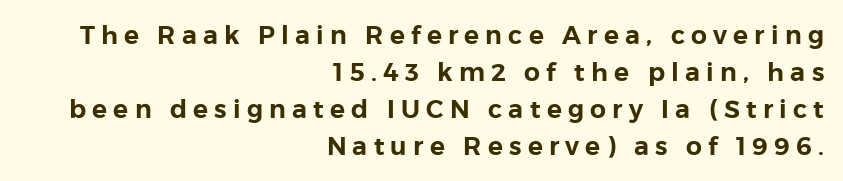
The foot of each line stays bare and open. No italicization has been applied; the sample stays upright. Characters follow at a spacing far wider than the type designer built in. Does the leading feel generous? No, just average. Caption: multi-line text, flush right, ragged left.
